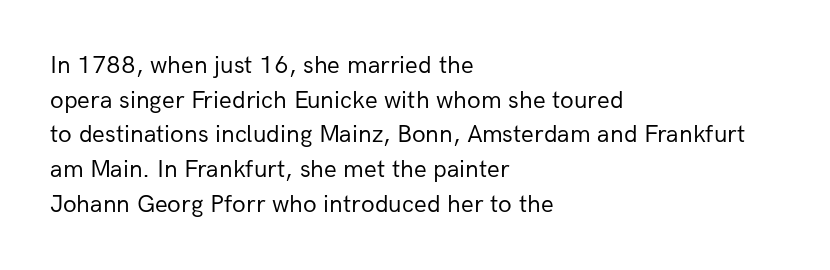
The letters stand straight up with perfectly vertical stems. The typesetter chose a ragged-right arrangement here. What's the leading like? Ordinary, nothing unusual. Nothing unusual about the tracking: characters are spaced as the font intends. Is the stroke heavy? The answer is a plain regular-or-lighter.
